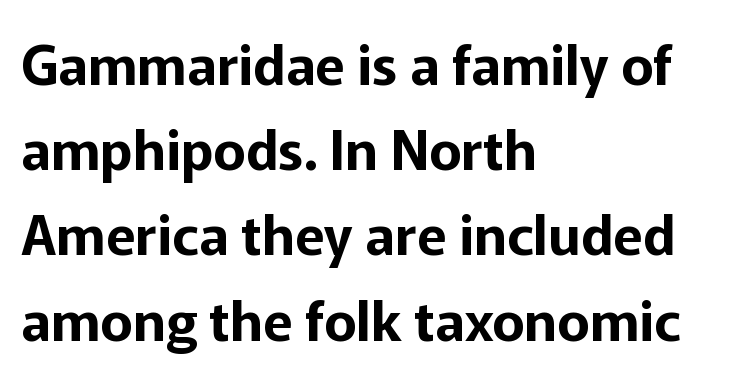
{"serif": "no", "italic": "no", "width": "normal", "stroke_contrast": "low", "x_height": "medium", "monospaced": "no", "underline": "no", "align": "left", "line_spacing": "normal", "line_spacing_ratio": 1.55, "letter_spacing": "normal", "letter_spacing_em": 0.0, "glyph_px": 55}
